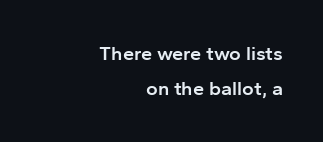
Check the space under the baseline: it is left empty. These lines were composed using upright roman letters. Strokes here are thickened, but only to semibold level. Spacing between characters is what you'd get straight out of the box. Notice how the passage keeps a crisp vertical edge on the right only.
